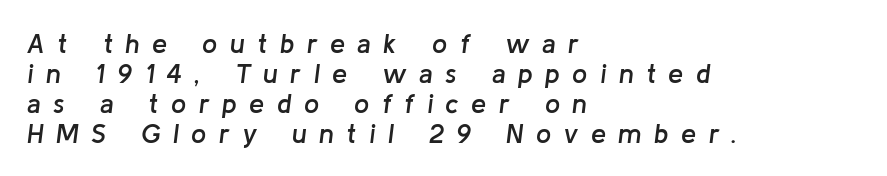
{"italic": "yes", "lean": "right", "slant_degrees": 8, "bold": "semi", "underline": "no", "align": "left", "line_spacing": "tight", "line_spacing_ratio": 1.11, "letter_spacing": "wide", "letter_spacing_em": 0.46, "glyph_px": 27}
